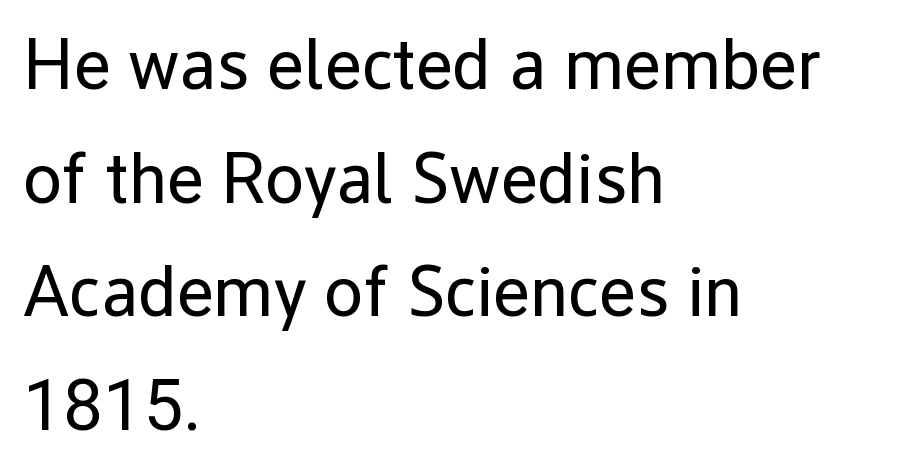
Stroke terminals: plain, sans-serif. The lettering stays uniformly vertical, giving the passage a roman look. Nobody touched the tracking dial on this one. The paragraph has a hard left edge and a soft right edge. Stroke mass is kept to a normal reading level or below.
